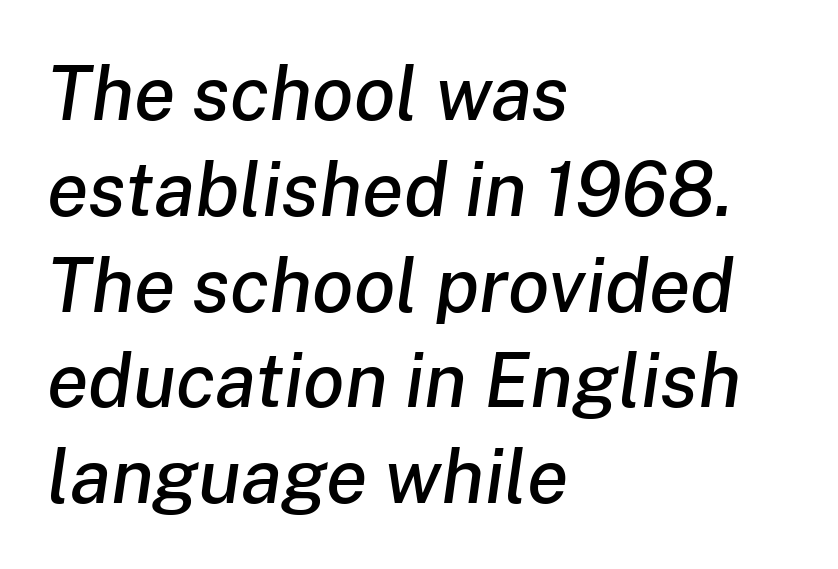
Q: Is the text italic (slanted)? A: Yes, it leans right by about 8 degrees.
Q: Is the text underlined? A: No.
Q: How is the paragraph aligned? A: Left-aligned.
Q: Is the spacing between letters normal or unusually wide? A: Normal.
Q: Is the spacing between lines tight, normal or loose? A: Normal.
Q: Width (condensed, normal, or wide)? A: Normal.
Q: Stroke contrast? A: Low.
Q: x-height? A: Medium.
Q: Monospaced? A: No.
